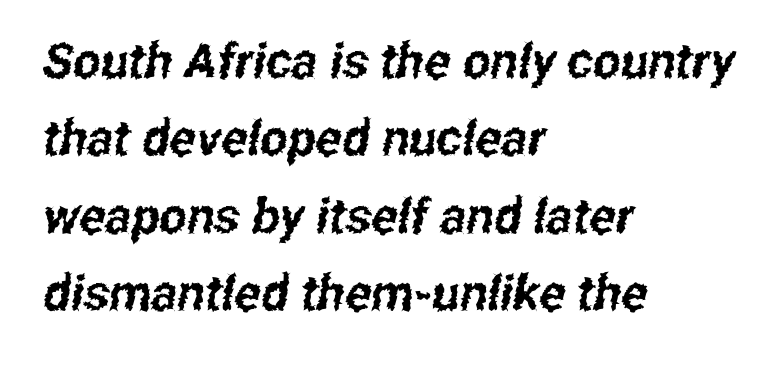
{"serif": "no", "width": "condensed", "stroke_contrast": "low", "x_height": "medium", "monospaced": "no", "underline": "no", "align": "left", "line_spacing": "normal", "line_spacing_ratio": 1.58, "letter_spacing": "normal", "letter_spacing_em": 0.0, "glyph_px": 49}
